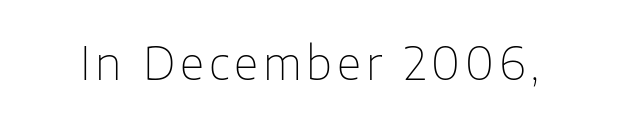
Words float on clear page, feet unadorned. Posture: vertical. A quiet, ordinary-to-light weight characterises the typeface. Character widths vary here, with narrow letters taking less room than wide ones. The text was rendered using a sans face with plain stroke endings.
